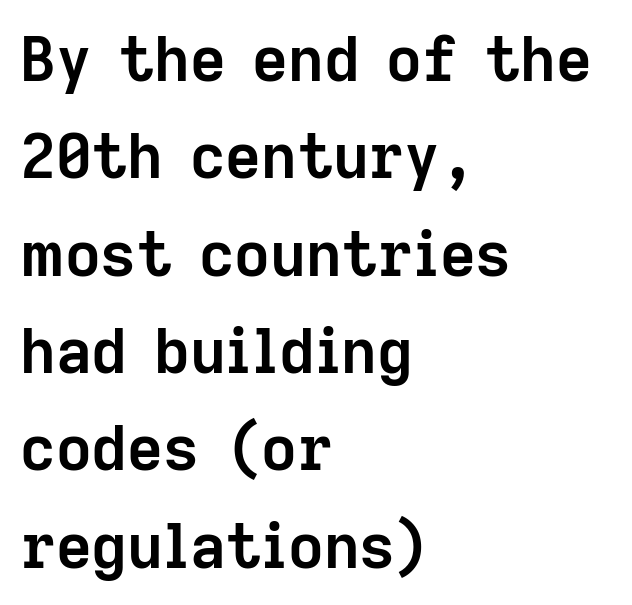
The image shows 62 px semibold sans-serif type, upright; set left-aligned, normal line spacing (1.57x), normal letter spacing, not underlined; low stroke contrast and a medium x-height.
